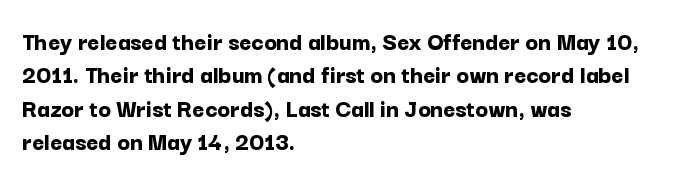
Q: Is the text bold? A: Yes.
Q: Is the text italic (slanted)? A: No, it is upright.
Q: Is the text underlined? A: No.
Q: How is the paragraph aligned? A: Left-aligned.
Q: Is the spacing between letters normal or unusually wide? A: Normal.
Q: Is the spacing between lines tight, normal or loose? A: Normal.
